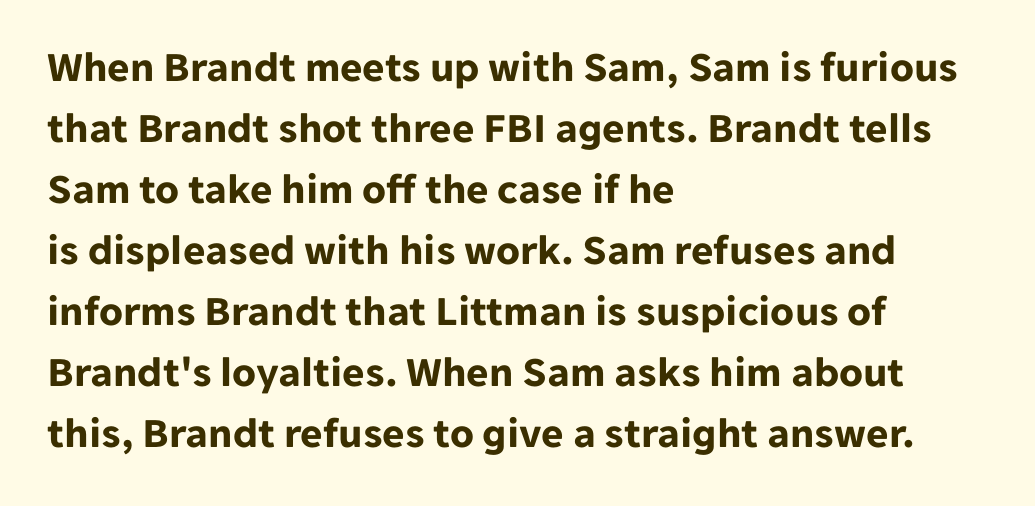
{"serif": "no", "italic": "no", "bold": "yes", "weight": "bold", "width": "normal", "stroke_contrast": "low", "x_height": "medium", "monospaced": "no", "underline": "no", "align": "left", "line_spacing": "normal", "line_spacing_ratio": 1.42, "letter_spacing": "normal", "letter_spacing_em": 0.0, "glyph_px": 43}
